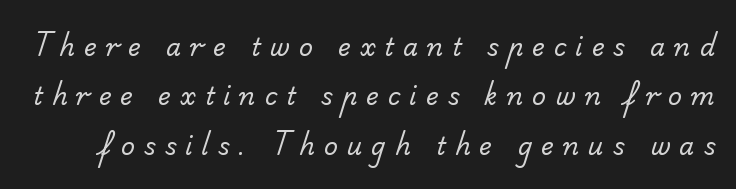
{"bold": "no", "underline": "no", "line_spacing": "loose", "line_spacing_ratio": 2.06, "letter_spacing": "wide", "letter_spacing_em": 0.38, "glyph_px": 24}
